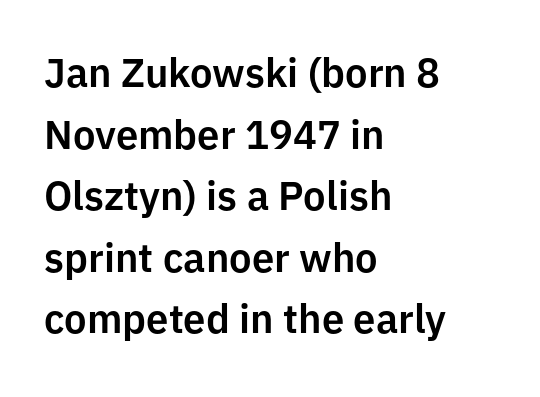
Q: Is the text italic (slanted)? A: No, it is upright.
Q: Is the typeface a serif or a sans-serif typeface? A: Sans-serif.
Q: Is the text underlined? A: No.
Q: How is the paragraph aligned? A: Left-aligned.
Q: Is the spacing between letters normal or unusually wide? A: Normal.
Q: Is the spacing between lines tight, normal or loose? A: Normal.
Q: Width (condensed, normal, or wide)? A: Normal.
Q: Stroke contrast? A: Low.
Q: x-height? A: Medium.
Q: Monospaced? A: No.
